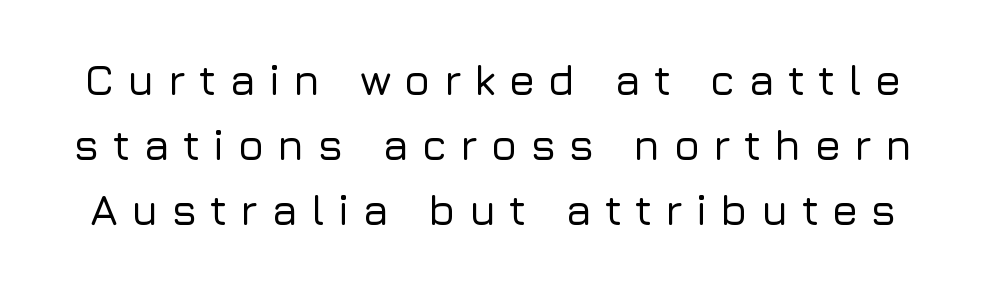
Q: Is the text italic (slanted)? A: No, it is upright.
Q: Is the typeface a serif or a sans-serif typeface? A: Sans-serif.
Q: Is the text underlined? A: No.
Q: Is the spacing between letters normal or unusually wide? A: Unusually wide.
Q: Is the spacing between lines tight, normal or loose? A: Normal.
Q: Width (condensed, normal, or wide)? A: Normal.
Q: Stroke contrast? A: Low.
Q: x-height? A: Medium.
Q: Monospaced? A: No.
